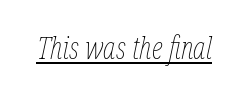
The letterforms sit at book weight or below. Glyph-to-glyph distance matches everyday printed text. Do the characters align in a grid? No, the font is proportional. The sample's only ornament is a line tracing under the words. Is the type slanted? Yes — the strokes lean at a clear angle.
